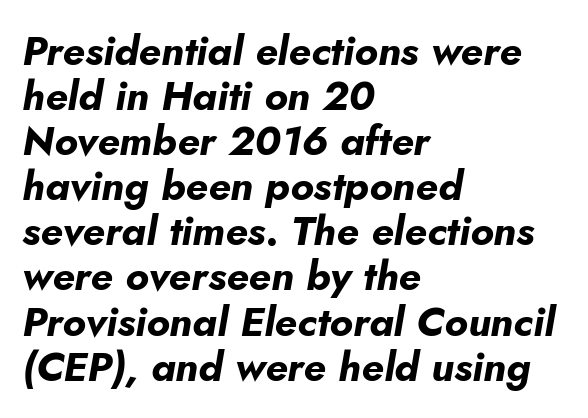
The image shows 41 px bold type, italic (leaning right); set left-aligned, tight line spacing (1.1x), normal letter spacing, not underlined; low stroke contrast and a small x-height.
